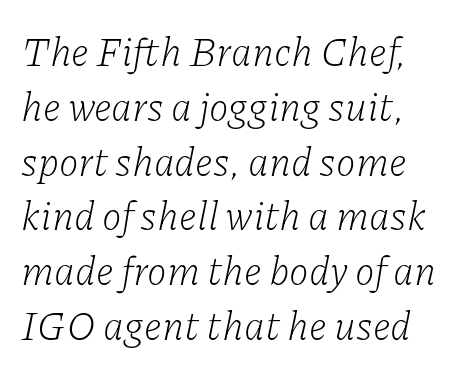
{"serif": "yes", "italic": "yes", "lean": "right", "slant_degrees": 11, "bold": "no", "weight": "light", "width": "normal", "stroke_contrast": "low", "x_height": "medium", "monospaced": "no", "underline": "no", "line_spacing": "normal", "line_spacing_ratio": 1.37, "letter_spacing": "normal", "letter_spacing_em": 0.0, "glyph_px": 40}
